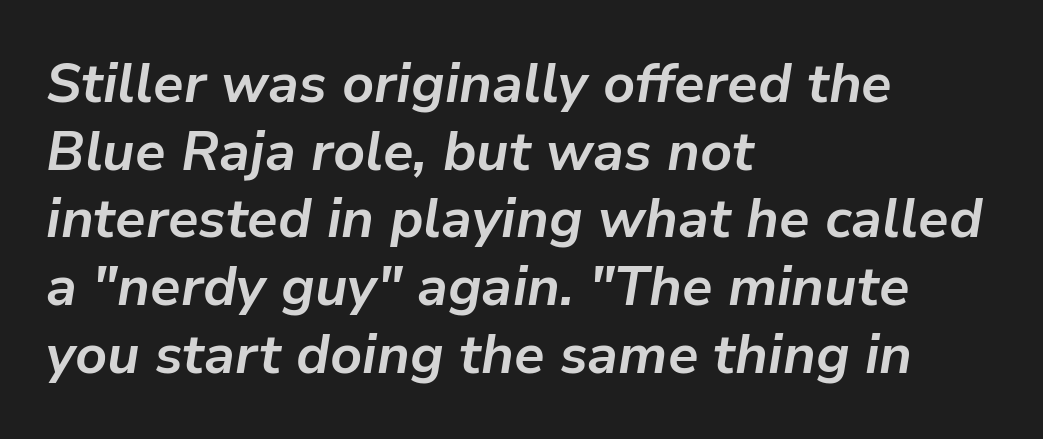
{"italic": "yes", "lean": "right", "slant_degrees": 9, "bold": "yes", "weight": "bold", "width": "normal", "stroke_contrast": "low", "x_height": "medium", "monospaced": "no", "underline": "no", "align": "left", "line_spacing_ratio": 1.23, "letter_spacing": "normal", "letter_spacing_em": 0.0, "glyph_px": 55}
